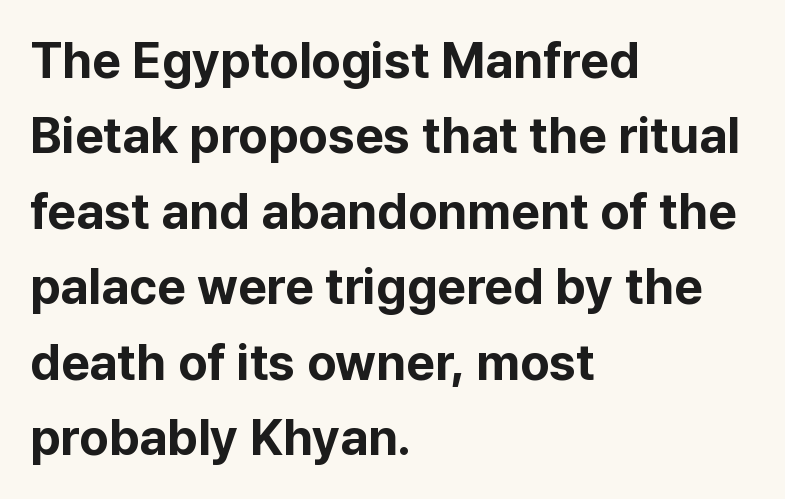
{"serif": "no", "italic": "no", "bold": "yes", "weight": "bold", "width": "normal", "stroke_contrast": "low", "x_height": "medium", "monospaced": "no", "underline": "no", "align": "left", "line_spacing": "normal", "line_spacing_ratio": 1.51, "letter_spacing": "normal", "letter_spacing_em": 0.0, "glyph_px": 50}
